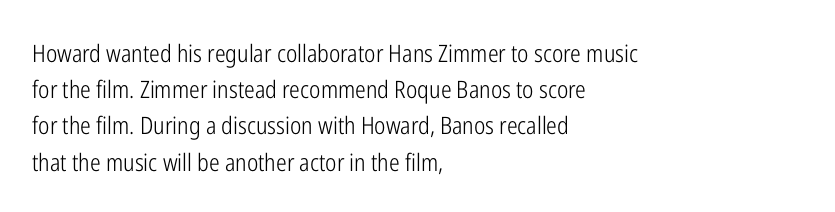
Q: Is the text bold? A: No.
Q: Is the text italic (slanted)? A: No, it is upright.
Q: Is the text underlined? A: No.
Q: How is the paragraph aligned? A: Left-aligned.
Q: Is the spacing between letters normal or unusually wide? A: Normal.
Q: Is the spacing between lines tight, normal or loose? A: Normal.
